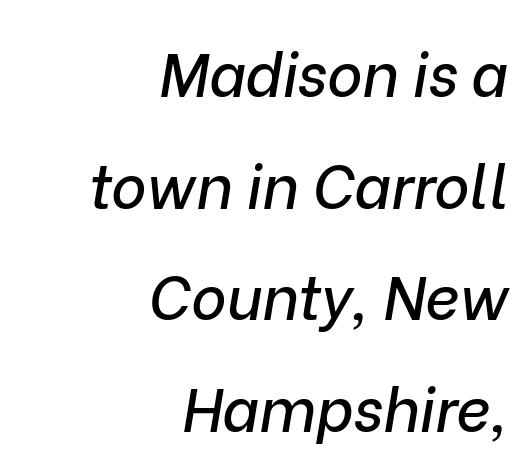
{"italic": "yes", "lean": "right", "slant_degrees": 9, "width": "normal", "stroke_contrast": "low", "x_height": "medium", "monospaced": "no", "underline": "no", "align": "right", "line_spacing_ratio": 1.86, "letter_spacing": "normal", "letter_spacing_em": 0.0, "glyph_px": 60}
